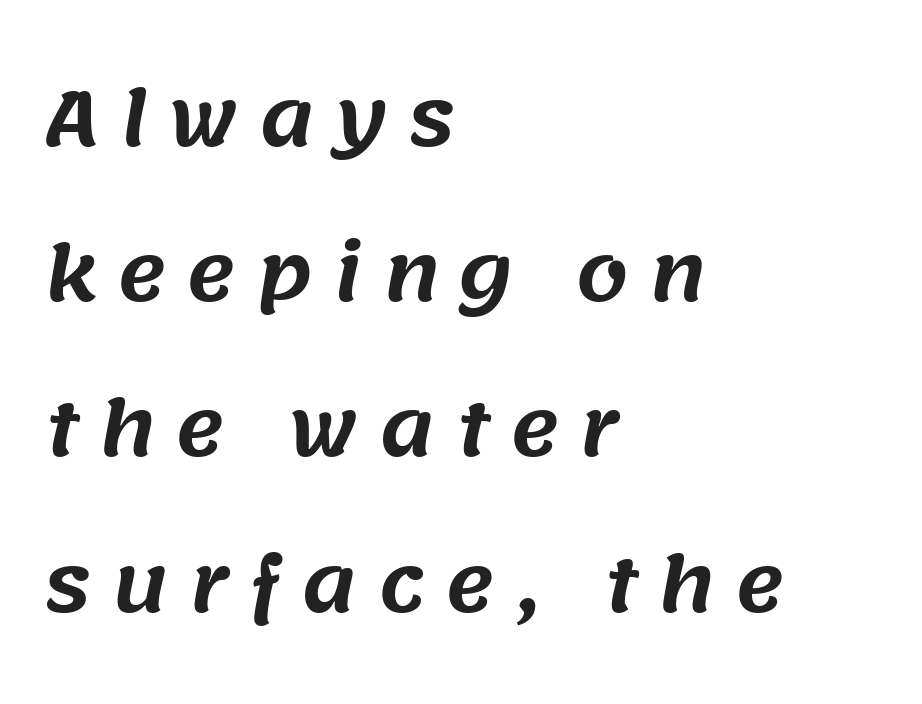
Q: Is the typeface a serif or a sans-serif typeface? A: Sans-serif.
Q: Is the text underlined? A: No.
Q: How is the paragraph aligned? A: Left-aligned.
Q: Is the spacing between letters normal or unusually wide? A: Unusually wide.
Q: Is the spacing between lines tight, normal or loose? A: Loose.
Q: Width (condensed, normal, or wide)? A: Normal.
Q: Stroke contrast? A: Medium.
Q: x-height? A: Large.
Q: Monospaced? A: No.
